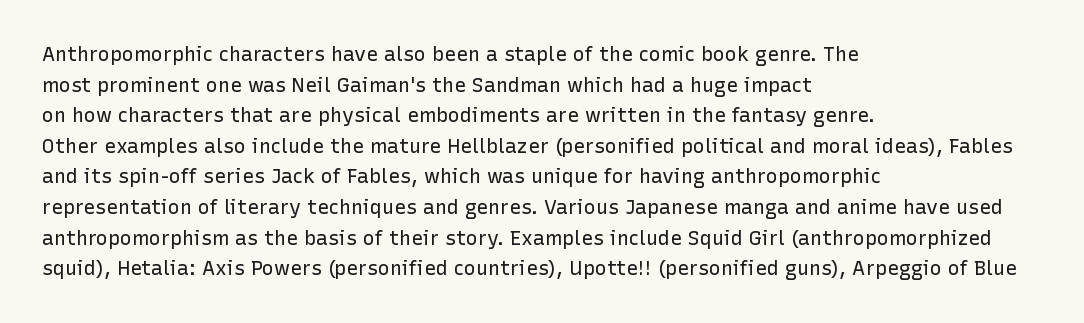
{"italic": "no", "bold": "no", "underline": "no", "align": "left", "line_spacing": "normal", "line_spacing_ratio": 1.53, "letter_spacing": "normal", "letter_spacing_em": 0.0, "glyph_px": 20}
